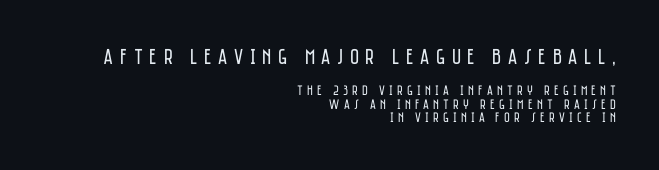
{"italic": "no", "bold": "no", "underline": "no", "align": "right", "line_spacing": "tight", "line_spacing_ratio": 0.97, "letter_spacing": "wide", "letter_spacing_em": 0.3, "larger_block": "first", "size_ratio": 1.57, "glyph_px": 22}
